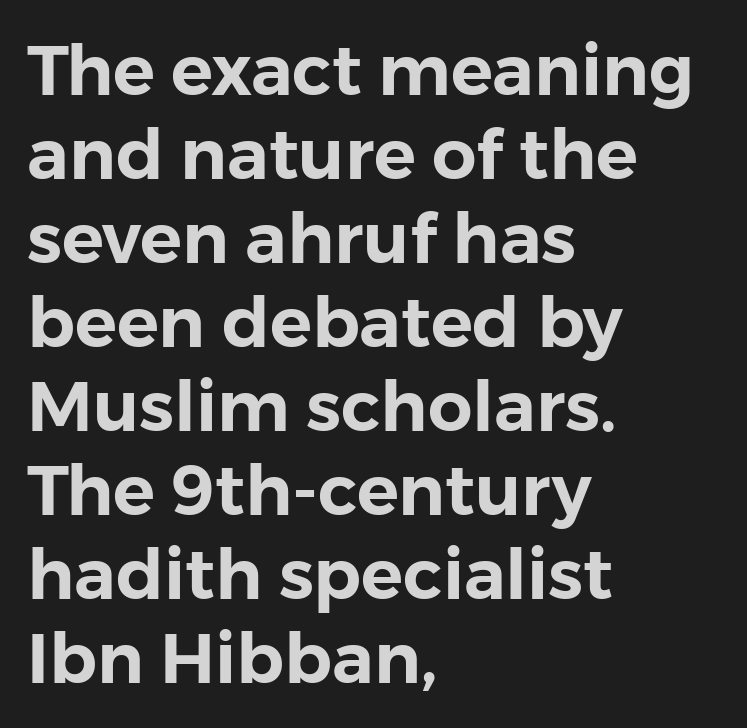
The image shows 70 px sans-serif type, upright; set left-aligned, line spacing 1.2x, normal letter spacing, not underlined; low stroke contrast and a medium x-height.
